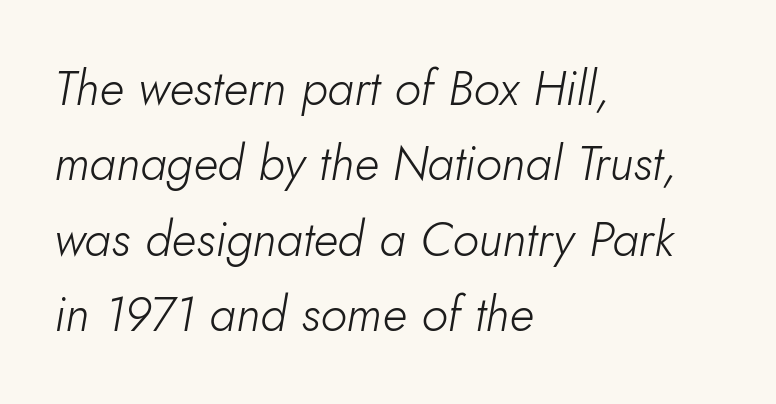
The tracking reads as untouched default to a designer's eye. Check the space under the baseline: it is left empty. This is oblique type, the kind used for emphasis or titles. Stroke thickness stays within the range of a standard reading face or lighter. In terms of leading, this rendering sits right in the middle.
